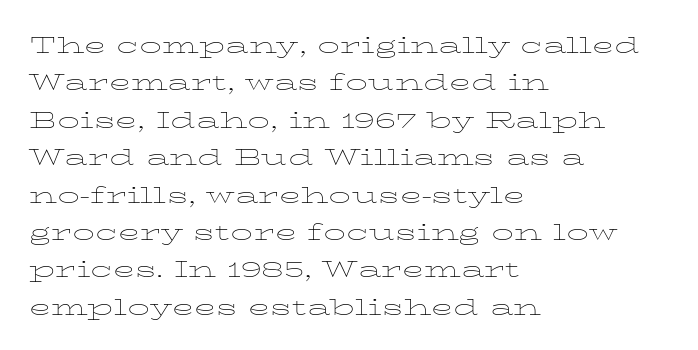
Q: Is the text bold? A: No.
Q: Is the text italic (slanted)? A: No, it is upright.
Q: Is the text underlined? A: No.
Q: How is the paragraph aligned? A: Left-aligned.
Q: Is the spacing between letters normal or unusually wide? A: Normal.
Q: Is the spacing between lines tight, normal or loose? A: Normal.
Q: Width (condensed, normal, or wide)? A: Wide.
Q: Stroke contrast? A: Low.
Q: x-height? A: Medium.
Q: Monospaced? A: No.
